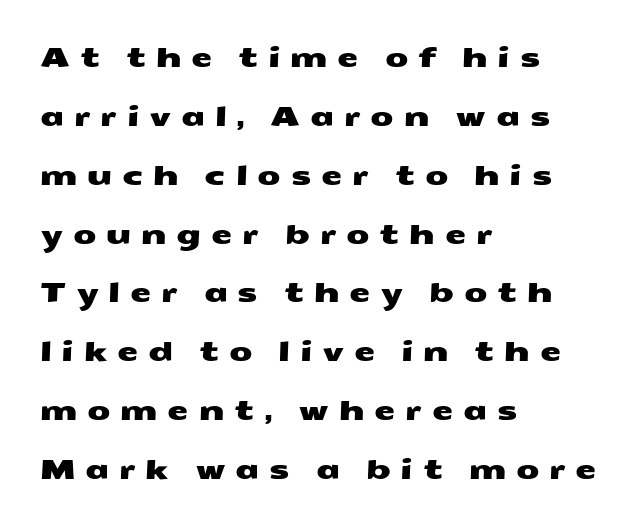
{"underline": "no", "align": "left", "line_spacing": "loose", "line_spacing_ratio": 2.18, "letter_spacing": "wide", "letter_spacing_em": 0.36, "glyph_px": 27}
